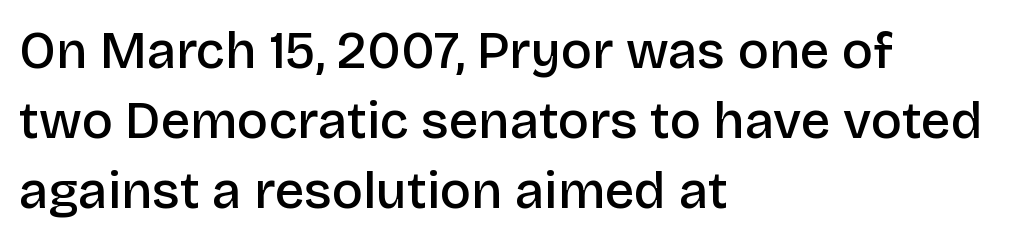
Here the designer chose a conventional face with non-uniform glyph widths. Is there much room between lines? A standard amount, neither cramped nor airy. The font is running at a semibold setting, under full bold. The face used here is rendered with its standard letterfit.
